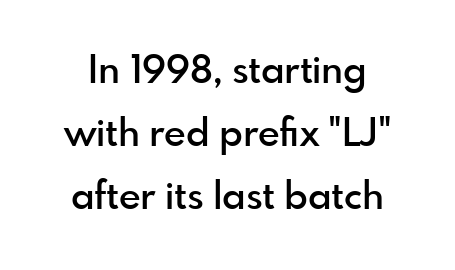
Caption: semibold face, moderately heavy strokes. Here the designer chose a conventional face with non-uniform glyph widths. The gap between lines stays unmarked. The rendering keeps characters at their native spacing. Each letter's strokes conclude bluntly, with no projecting serifs. If you measured baseline to baseline, you'd find a middling distance.
